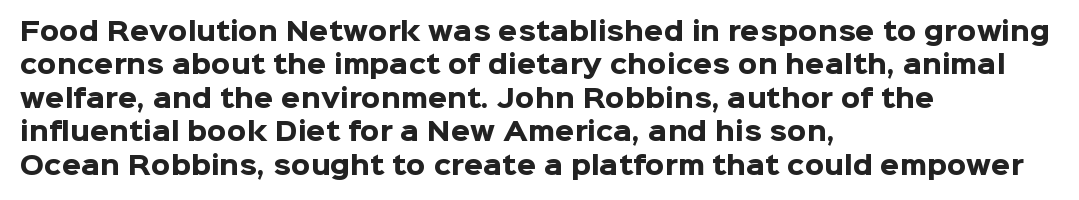
The image shows 25 px bold type, upright; set left-aligned, normal line spacing (1.34x), normal letter spacing, not underlined.
